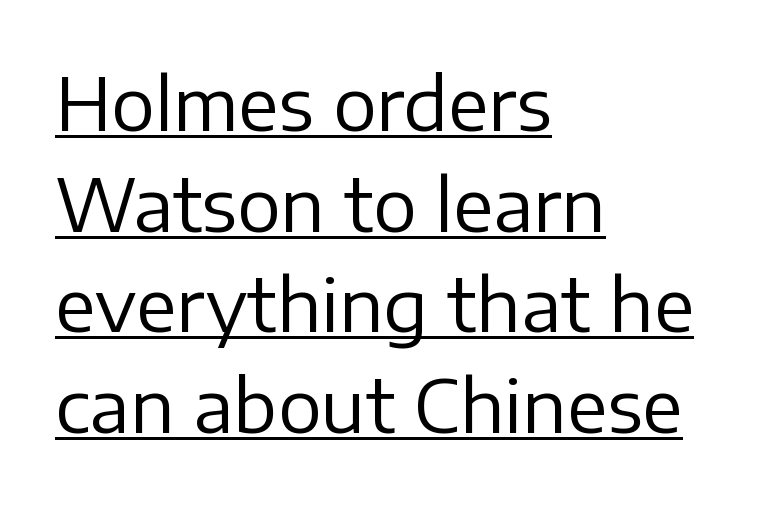
{"serif": "no", "italic": "no", "bold": "no", "weight": "regular", "width": "normal", "stroke_contrast": "low", "x_height": "medium", "monospaced": "no", "underline": "yes", "align": "left", "line_spacing": "normal", "line_spacing_ratio": 1.38, "letter_spacing": "normal", "letter_spacing_em": 0.0, "glyph_px": 73}
